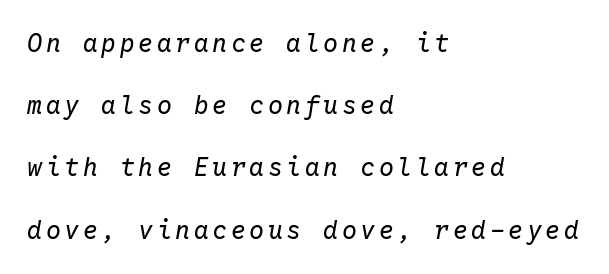
{"italic": "yes", "lean": "right", "slant_degrees": 10, "bold": "no", "underline": "no", "align": "left", "line_spacing": "loose", "line_spacing_ratio": 2.49, "glyph_px": 25}
